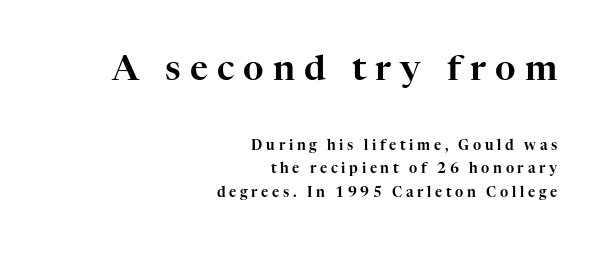
Q: Is the text italic (slanted)? A: No, it is upright.
Q: Is the typeface a serif or a sans-serif typeface? A: Serif.
Q: Is the text underlined? A: No.
Q: How is the paragraph aligned? A: Right-aligned.
Q: Is the spacing between letters normal or unusually wide? A: Unusually wide.
Q: Is the spacing between lines tight, normal or loose? A: Normal.
Q: Which block of text is set in a larger size, the first (top) or the second (bottom)? A: The first (top) one.
Q: Width (condensed, normal, or wide)? A: Normal.
Q: Stroke contrast? A: High.
Q: x-height? A: Medium.
Q: Monospaced? A: No.
